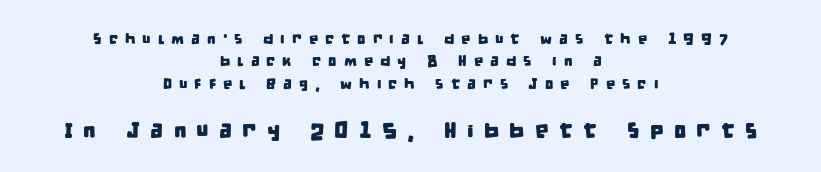
Vertical spacing — default. Glyph-to-glyph distance is far greater than everyday printed text. Caption: upper text group reduced, lower text group enlarged. Words float on clear page, feet unadorned. The paragraph shown floats in the horizontal middle.
